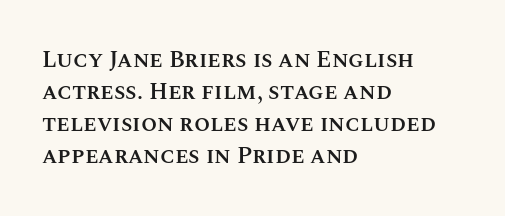
The image shows 23 px text type, upright; set left-aligned, normal line spacing (1.39x), normal letter spacing, not underlined.
